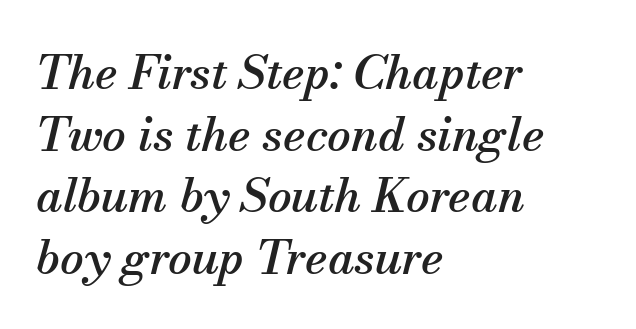
Varying glyph widths throughout — classic text-font behaviour. You can tell from the footed stems that serif type was used. No extra tracking has been applied to these lines. Italic? Definitely — the glyphs are oblique.
